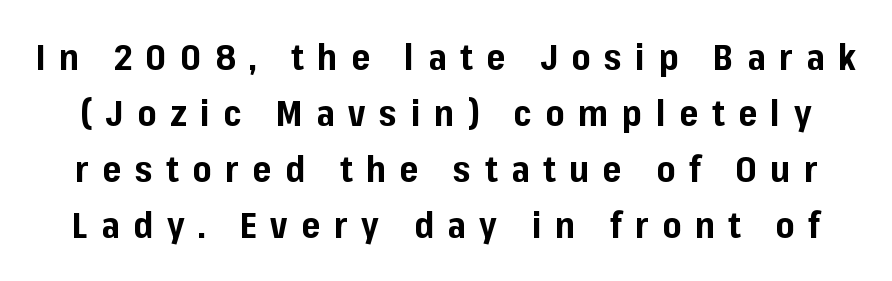
Check under the words: just untouched page. This sample uses a sans-serif face. Posture: straight, roman, zero tilt. What stands out about the letter spacing? Its width — letters are far apart. Note the varied advance widths — an 'i' is clearly narrower than an 'm'.
